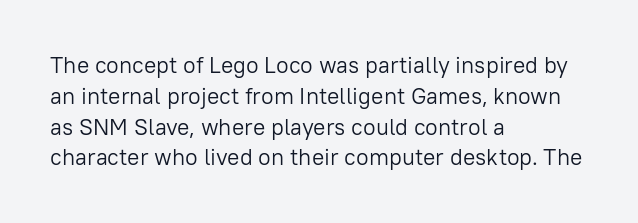
Q: Is the text bold? A: No.
Q: Is the text italic (slanted)? A: No, it is upright.
Q: Is the text underlined? A: No.
Q: How is the paragraph aligned? A: Left-aligned.
Q: Is the spacing between letters normal or unusually wide? A: Normal.
Q: Is the spacing between lines tight, normal or loose? A: Normal.
